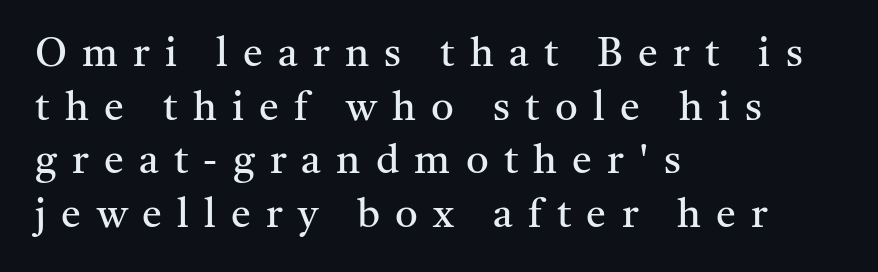
The image shows 40 px regular-weight serif type, upright; set left-aligned, normal line spacing (1.34x), unusually wide letter spacing (+0.38 em), not underlined; medium stroke contrast and a medium x-height.
